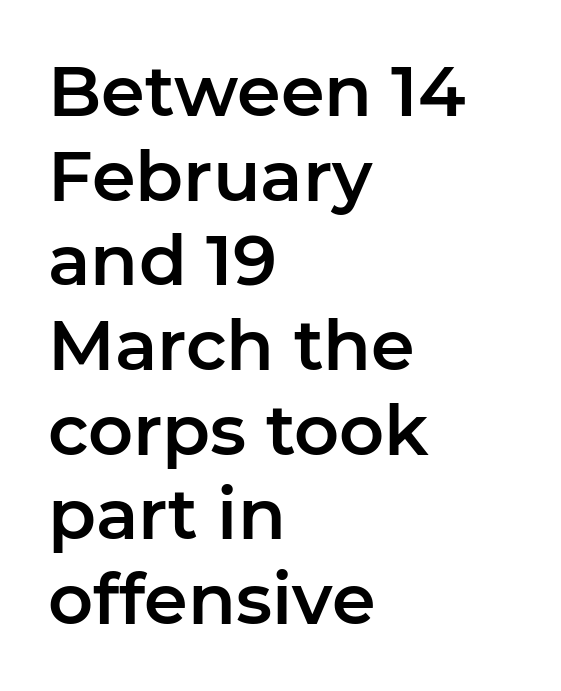
Line starts are locked; line ends wander. Upright lettering throughout. Underlining? Definitely not there. Character widths vary here, with narrow letters taking less room than wide ones. Compared with typical body copy, the letter spacing here is the same. Typographically, this falls in the sans-serif category.
